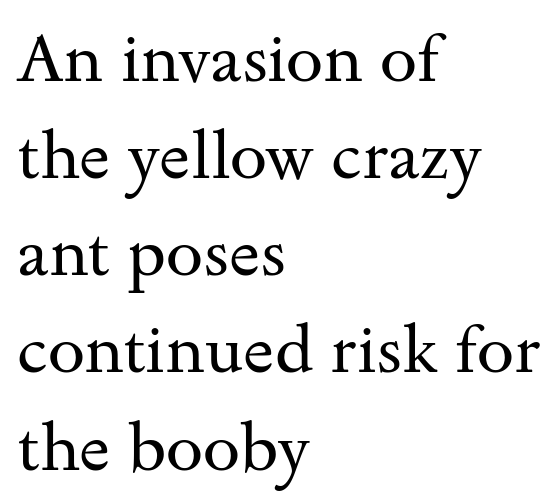
{"serif": "yes", "italic": "no", "bold": "no", "weight": "regular", "width": "wide", "stroke_contrast": "medium", "x_height": "small", "monospaced": "no", "underline": "no", "align": "left", "line_spacing": "normal", "line_spacing_ratio": 1.45, "letter_spacing": "normal", "letter_spacing_em": 0.0, "glyph_px": 67}
